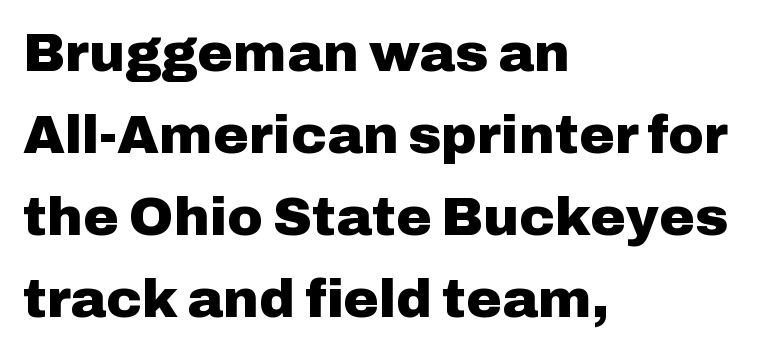
Q: Is the text bold? A: Yes.
Q: Is the text italic (slanted)? A: No, it is upright.
Q: Is the typeface a serif or a sans-serif typeface? A: Sans-serif.
Q: Is the text underlined? A: No.
Q: How is the paragraph aligned? A: Left-aligned.
Q: Is the spacing between letters normal or unusually wide? A: Normal.
Q: Is the spacing between lines tight, normal or loose? A: Normal.
Q: Width (condensed, normal, or wide)? A: Normal.
Q: Stroke contrast? A: Low.
Q: x-height? A: Medium.
Q: Monospaced? A: No.
